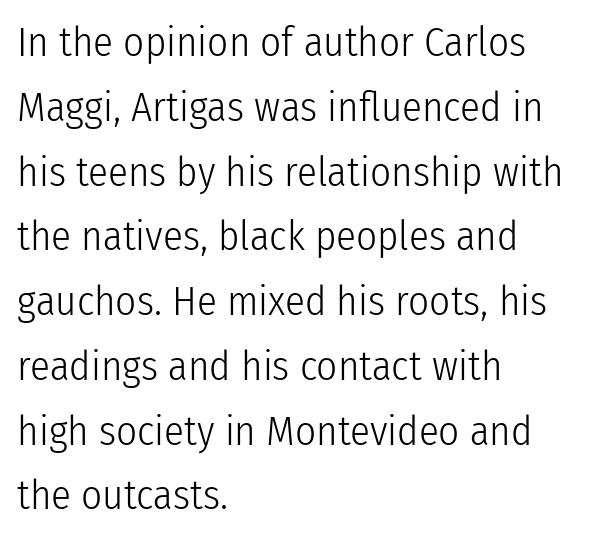
The image shows 41 px light, condensed sans-serif type, upright; set left-aligned, normal line spacing (1.58x), normal letter spacing, not underlined; low stroke contrast and a medium x-height.
